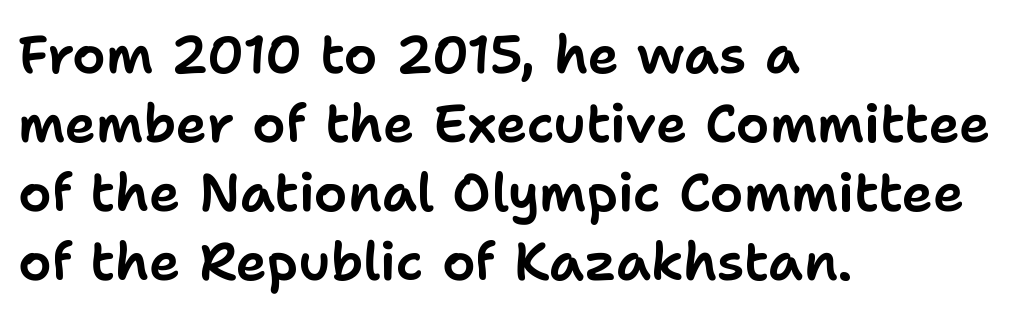
The image shows 53 px sans-serif type, upright; set left-aligned, normal line spacing (1.3x), normal letter spacing, not underlined; low stroke contrast and a medium x-height.
